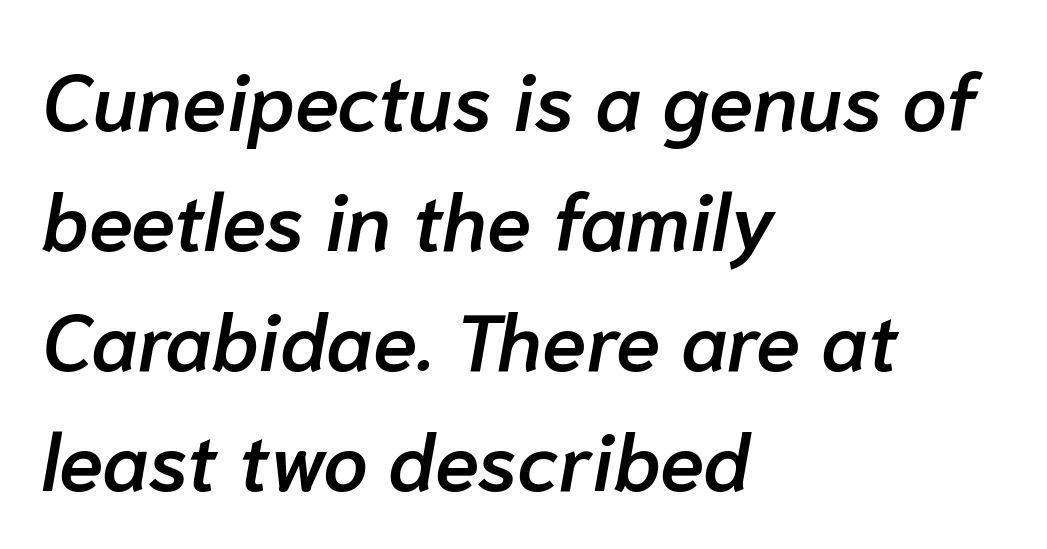
{"italic": "yes", "lean": "right", "slant_degrees": 10, "bold": "semi", "weight": "semibold", "width": "normal", "stroke_contrast": "low", "x_height": "medium", "monospaced": "no", "underline": "no", "align": "left", "line_spacing": "normal", "line_spacing_ratio": 1.5, "letter_spacing": "normal", "letter_spacing_em": 0.0, "glyph_px": 80}
